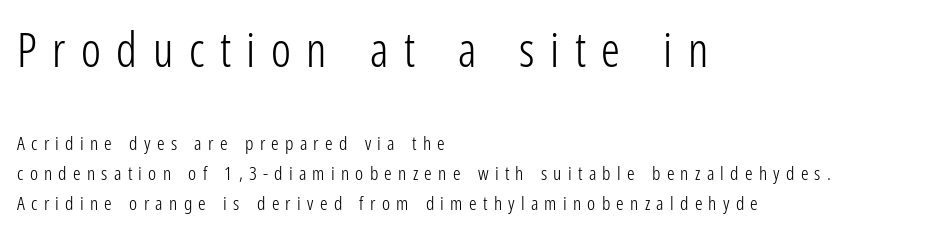
The upper block of text is set noticeably larger than the block beneath it. Baseline-to-baseline distance is the conventional proportion of letter height. No extra ink here — the face is not bold. Letters rest on an invisible, unmarked baseline.
